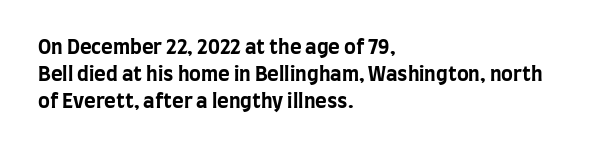
Q: Is the text bold? A: Yes.
Q: Is the text italic (slanted)? A: No, it is upright.
Q: Is the text underlined? A: No.
Q: How is the paragraph aligned? A: Left-aligned.
Q: Is the spacing between letters normal or unusually wide? A: Normal.
Q: Is the spacing between lines tight, normal or loose? A: Normal.
